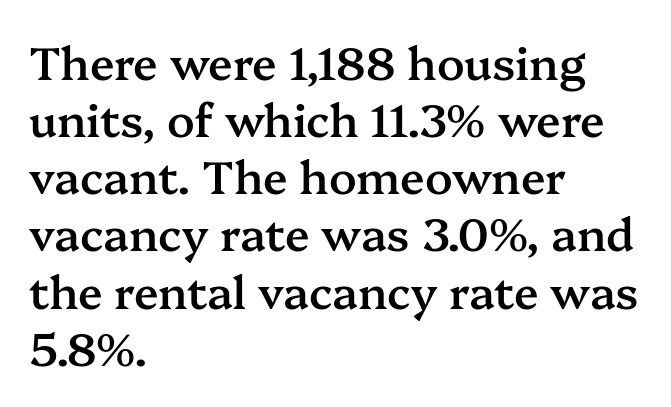
{"serif": "yes", "italic": "no", "bold": "semi", "weight": "semibold", "width": "normal", "stroke_contrast": "medium", "x_height": "medium", "monospaced": "no", "underline": "no", "align": "left", "line_spacing": "normal", "line_spacing_ratio": 1.27, "letter_spacing": "normal", "letter_spacing_em": 0.0, "glyph_px": 45}
